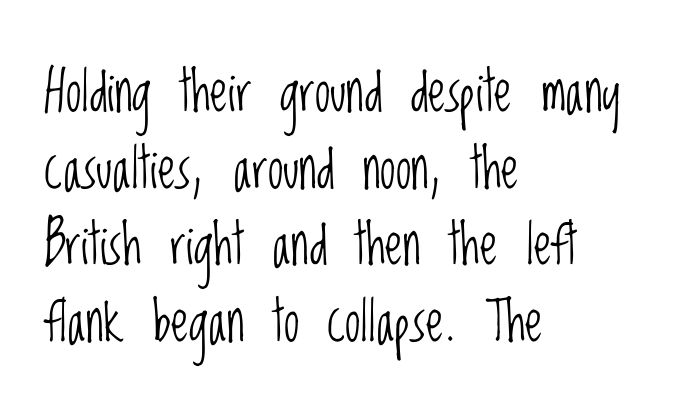
{"serif": "no", "italic": "no", "bold": "no", "weight": "light", "width": "condensed", "stroke_contrast": "low", "x_height": "large", "monospaced": "no", "underline": "no", "align": "left", "line_spacing": "normal", "line_spacing_ratio": 1.37, "letter_spacing": "normal", "letter_spacing_em": 0.0, "glyph_px": 56}
